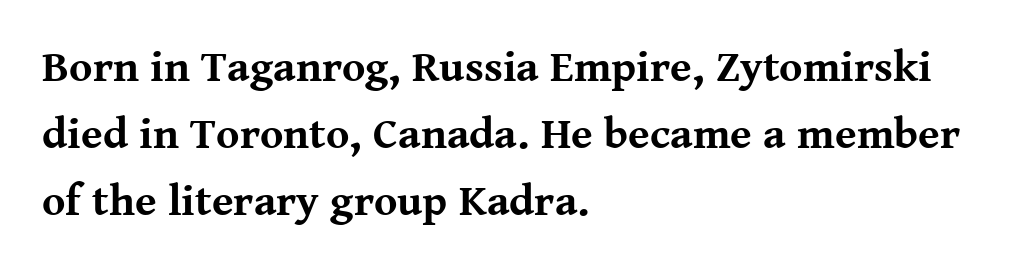
Q: Is the text bold? A: Yes.
Q: Is the text italic (slanted)? A: No, it is upright.
Q: Is the typeface a serif or a sans-serif typeface? A: Serif.
Q: Is the text underlined? A: No.
Q: How is the paragraph aligned? A: Left-aligned.
Q: Is the spacing between letters normal or unusually wide? A: Normal.
Q: Is the spacing between lines tight, normal or loose? A: Normal.
Q: Width (condensed, normal, or wide)? A: Normal.
Q: Stroke contrast? A: Medium.
Q: x-height? A: Medium.
Q: Monospaced? A: No.
